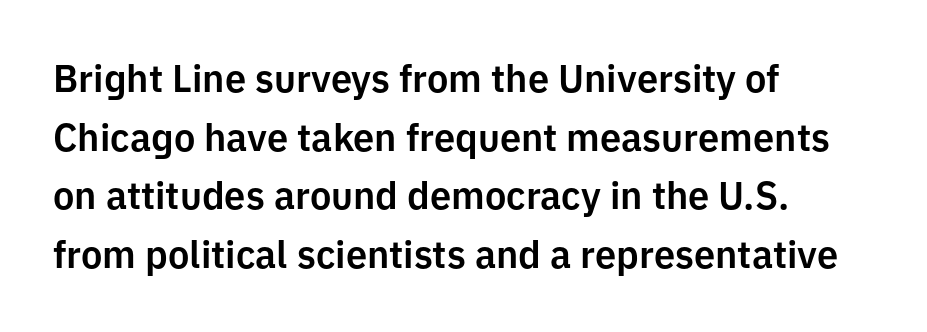
The image shows 38 px sans-serif type, upright; set left-aligned, normal line spacing (1.54x), normal letter spacing, not underlined; low stroke contrast and a medium x-height.
